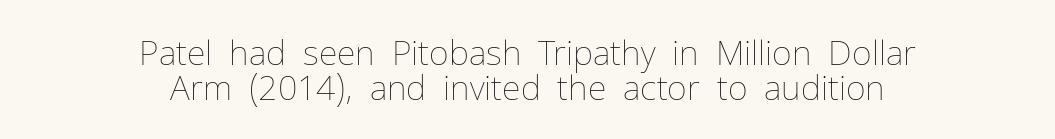
The image shows 34 px thin type, upright; set centered, tight line spacing (1.03x), normal letter spacing, not underlined; low stroke contrast and a medium x-height.
